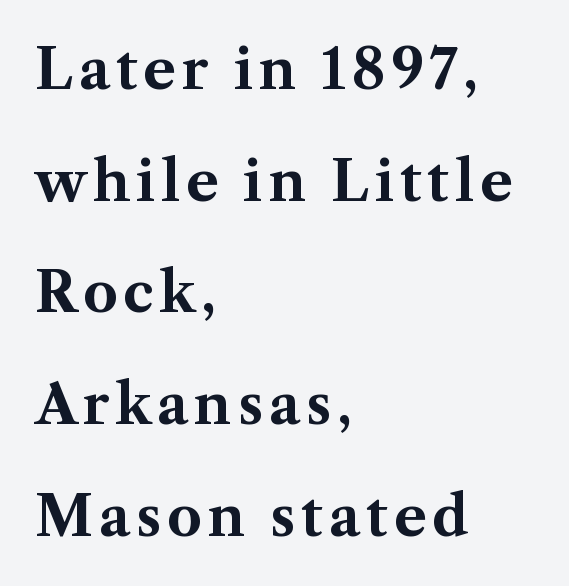
The image shows 55 px bold serif type, upright; set left-aligned, loose line spacing (2.03x), not underlined; medium stroke contrast and a medium x-height.
